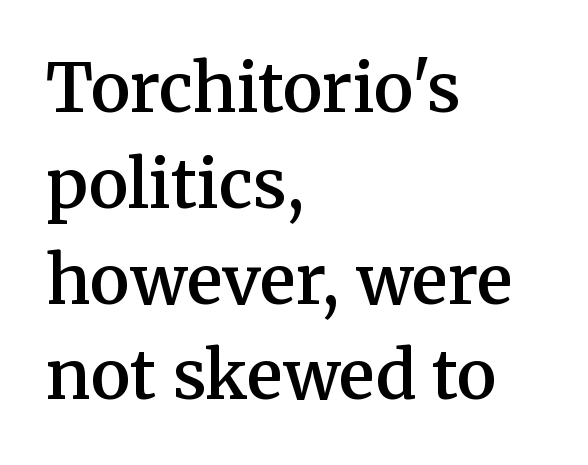
Q: Is the text bold? A: Semi-bold.
Q: Is the text italic (slanted)? A: No, it is upright.
Q: Is the typeface a serif or a sans-serif typeface? A: Serif.
Q: Is the text underlined? A: No.
Q: How is the paragraph aligned? A: Left-aligned.
Q: Is the spacing between letters normal or unusually wide? A: Normal.
Q: Is the spacing between lines tight, normal or loose? A: Normal.
Q: Width (condensed, normal, or wide)? A: Normal.
Q: Stroke contrast? A: Medium.
Q: x-height? A: Medium.
Q: Monospaced? A: No.
